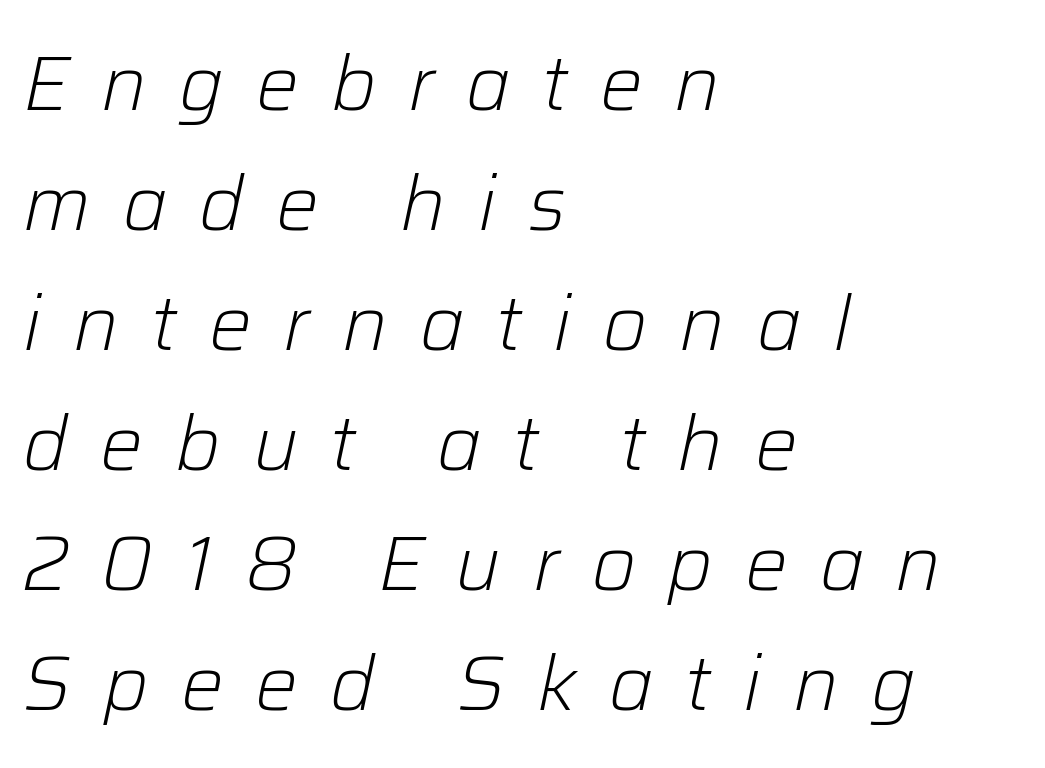
The image shows 76 px light type, italic (leaning right); set left-aligned, normal line spacing (1.58x), unusually wide letter spacing (+0.42 em), not underlined; low stroke contrast and a medium x-height.
